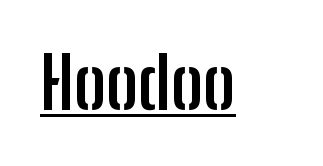
The image shows 71 px semibold, condensed sans-serif type, upright; set normal letter spacing, underlined; low stroke contrast and a medium x-height.
